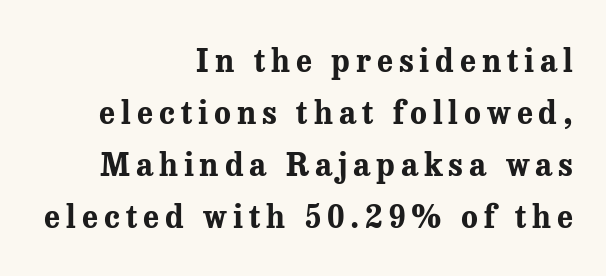
Letterform terminals end in serifs throughout the passage. The typesetting leans heavy: a genuine bold. Notice how the passage keeps a crisp vertical edge on the right only. The passage shown is not underscored anywhere. Characters remain perfectly vertical along every line. Each letter keeps its own natural width here, so spacing adapts to shape.
